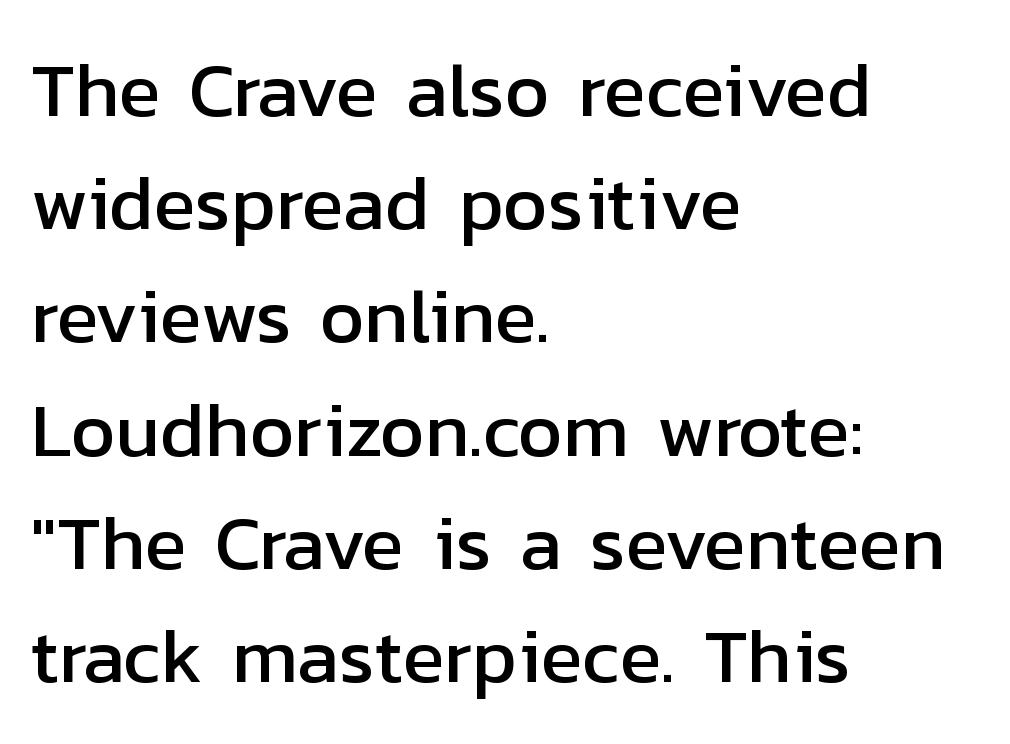
Q: Is the text italic (slanted)? A: No, it is upright.
Q: Is the typeface a serif or a sans-serif typeface? A: Sans-serif.
Q: Is the text underlined? A: No.
Q: How is the paragraph aligned? A: Left-aligned.
Q: Is the spacing between letters normal or unusually wide? A: Normal.
Q: Is the spacing between lines tight, normal or loose? A: Normal.
Q: Width (condensed, normal, or wide)? A: Normal.
Q: Stroke contrast? A: Low.
Q: x-height? A: Medium.
Q: Monospaced? A: No.
